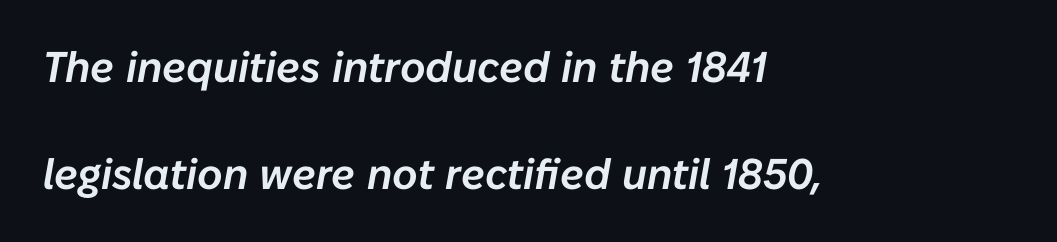
The image shows 43 px text type, italic (leaning right); set left-aligned, loose line spacing (2.49x), normal letter spacing, not underlined; low stroke contrast and a medium x-height.
